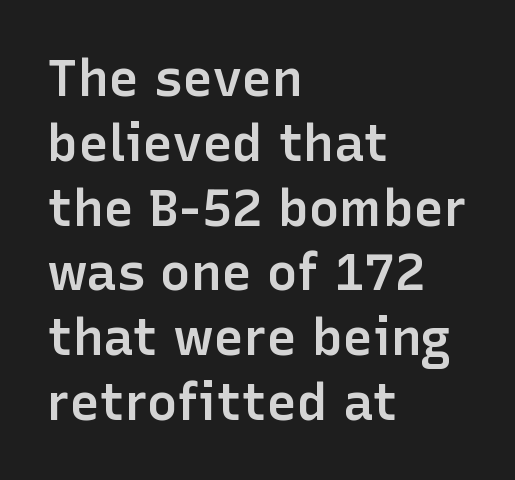
{"serif": "no", "italic": "no", "bold": "semi", "weight": "semibold", "width": "normal", "stroke_contrast": "low", "x_height": "medium", "monospaced": "no", "underline": "no", "align": "left", "line_spacing": "normal", "line_spacing_ratio": 1.27, "letter_spacing": "normal", "letter_spacing_em": 0.0, "glyph_px": 51}
